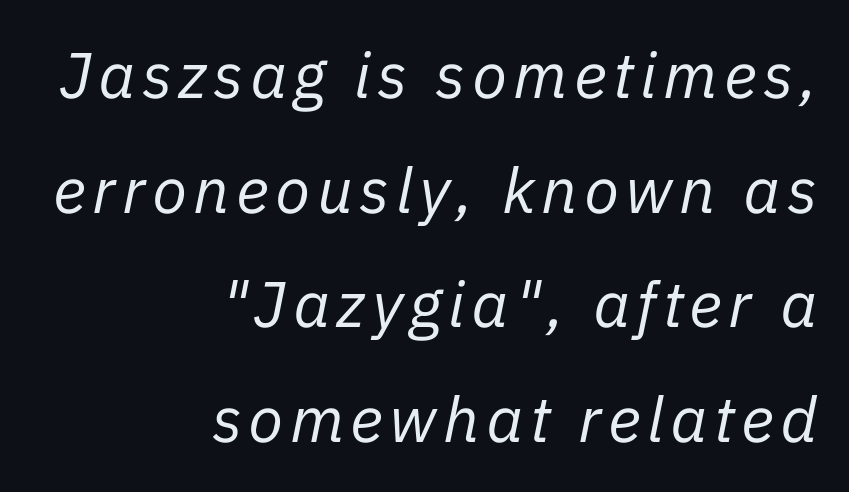
Q: Is the text bold? A: No.
Q: Is the text italic (slanted)? A: Yes, it leans right by about 11 degrees.
Q: Is the text underlined? A: No.
Q: How is the paragraph aligned? A: Right-aligned.
Q: Width (condensed, normal, or wide)? A: Normal.
Q: Stroke contrast? A: Low.
Q: x-height? A: Medium.
Q: Monospaced? A: No.
